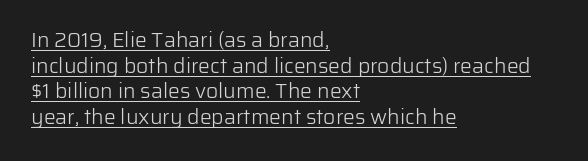
Weight: regular or lighter. The gaps between neighbouring characters are ordinary and unremarkable. Leftover space on each line is placed entirely after the last word. The specimen includes a rule beneath the text block's lines.
